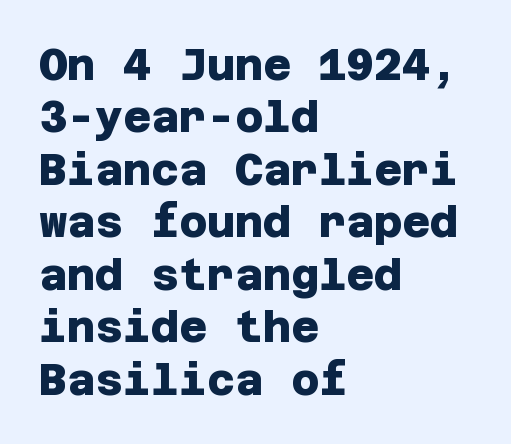
{"serif": "no", "bold": "yes", "weight": "heavy", "width": "normal", "stroke_contrast": "low", "x_height": "large", "underline": "no", "align": "left", "line_spacing_ratio": 1.22, "letter_spacing": "normal", "letter_spacing_em": 0.0, "glyph_px": 43}
